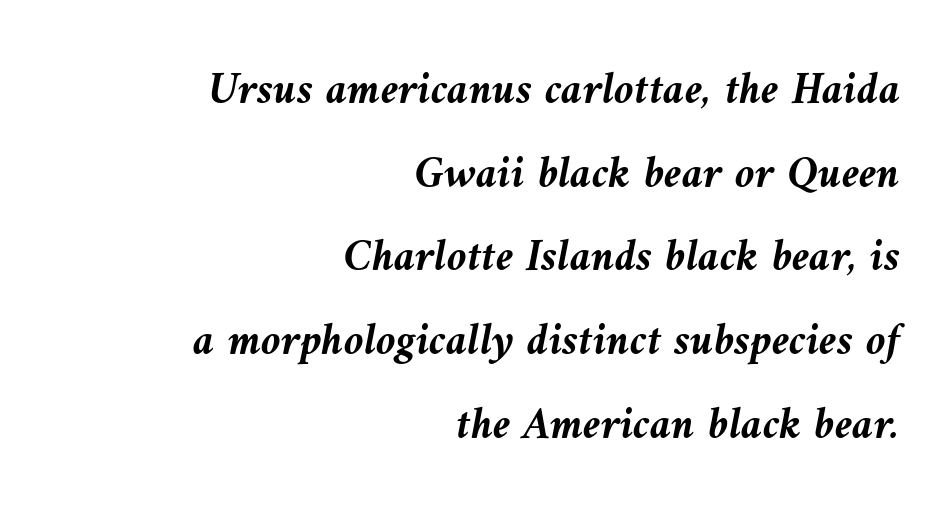
{"italic": "yes", "lean": "left", "slant_degrees": 9, "bold": "yes", "weight": "semibold", "width": "normal", "stroke_contrast": "medium", "x_height": "medium", "monospaced": "no", "underline": "no", "align": "right", "line_spacing_ratio": 1.86, "letter_spacing": "normal", "letter_spacing_em": 0.0, "glyph_px": 45}
